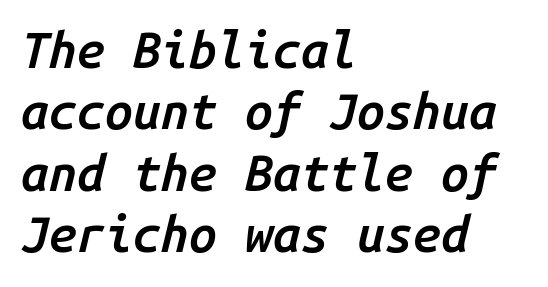
Q: Is the text bold? A: Semi-bold.
Q: Is the text italic (slanted)? A: Yes, it leans right by about 14 degrees.
Q: Is the text underlined? A: No.
Q: How is the paragraph aligned? A: Left-aligned.
Q: Is the spacing between letters normal or unusually wide? A: Normal.
Q: Width (condensed, normal, or wide)? A: Normal.
Q: Stroke contrast? A: Low.
Q: x-height? A: Medium.
Q: Monospaced? A: Yes.
